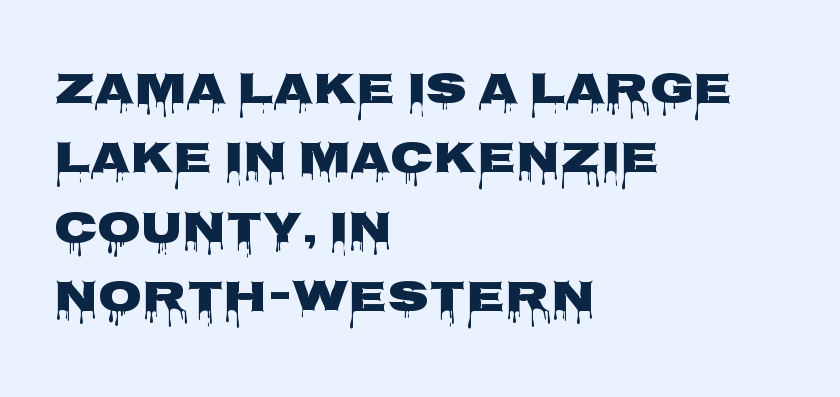
Q: Is the text bold? A: Yes.
Q: Is the text italic (slanted)? A: No, it is upright.
Q: Is the typeface a serif or a sans-serif typeface? A: Sans-serif.
Q: Is the text underlined? A: No.
Q: How is the paragraph aligned? A: Left-aligned.
Q: Is the spacing between letters normal or unusually wide? A: Normal.
Q: Is the spacing between lines tight, normal or loose? A: Normal.
Q: Width (condensed, normal, or wide)? A: Wide.
Q: Stroke contrast? A: Low.
Q: x-height? A: Large.
Q: Monospaced? A: No.
